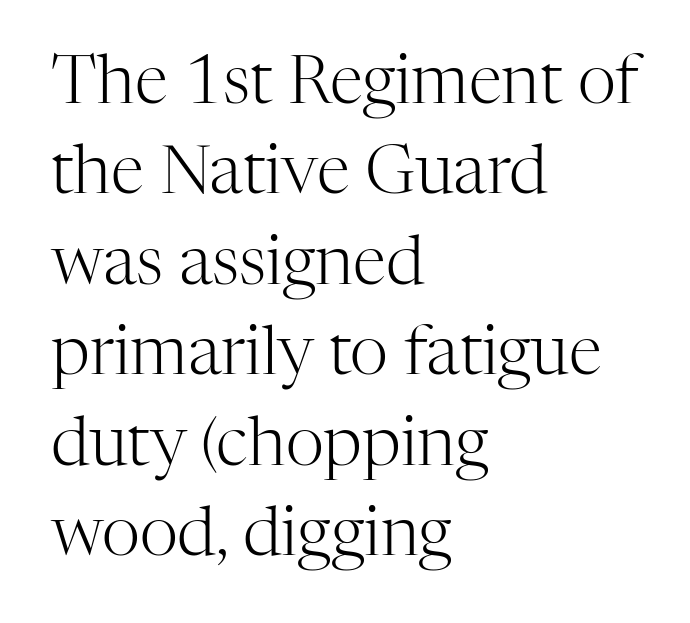
Serifs: yes, visible at the terminals of the letterforms. Weight: in the light-to-regular range. Does extra space separate the letters? No, they use regular spacing. Successive baselines arrive at the customary interval.
